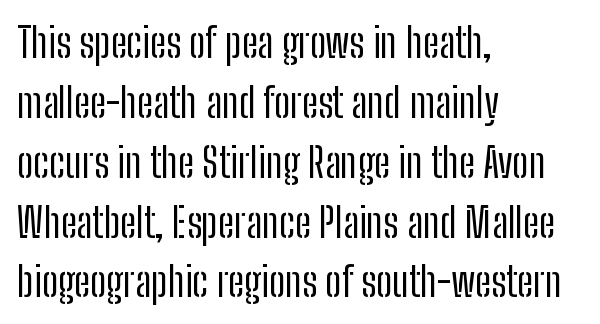
The image shows 41 px regular-weight, condensed sans-serif type, upright; set left-aligned, normal line spacing (1.46x), normal letter spacing, not underlined; low stroke contrast and a medium x-height.
